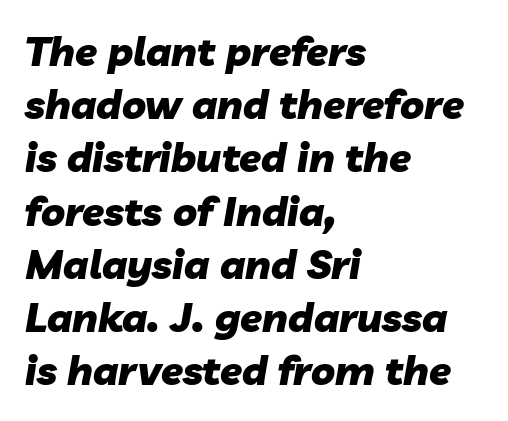
A typesetter would call this proportional, since set widths differ per character. In terms of weight, the rendering is a true, heavy bold. Horizontal bands of white between lines are of average thickness. A classic flush-left, rag-right setting is used for this passage. Students, note that the glyphs here touch the page at normal intervals.
